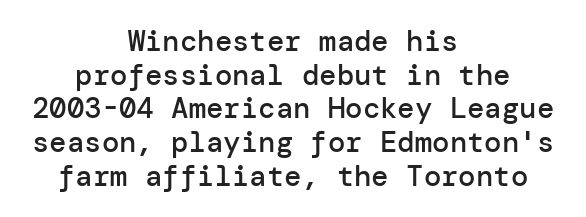
The image shows 29 px semibold sans-serif type, upright; set centered, line spacing 1.16x, normal letter spacing, not underlined; low stroke contrast and a medium x-height.
